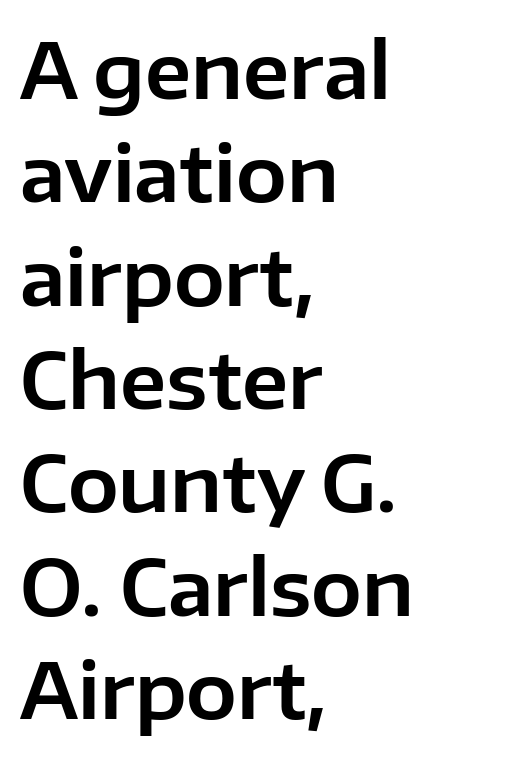
Q: Is the text italic (slanted)? A: No, it is upright.
Q: Is the typeface a serif or a sans-serif typeface? A: Sans-serif.
Q: Is the text underlined? A: No.
Q: How is the paragraph aligned? A: Left-aligned.
Q: Is the spacing between letters normal or unusually wide? A: Normal.
Q: Is the spacing between lines tight, normal or loose? A: Normal.
Q: Width (condensed, normal, or wide)? A: Normal.
Q: Stroke contrast? A: Low.
Q: x-height? A: Medium.
Q: Monospaced? A: No.
